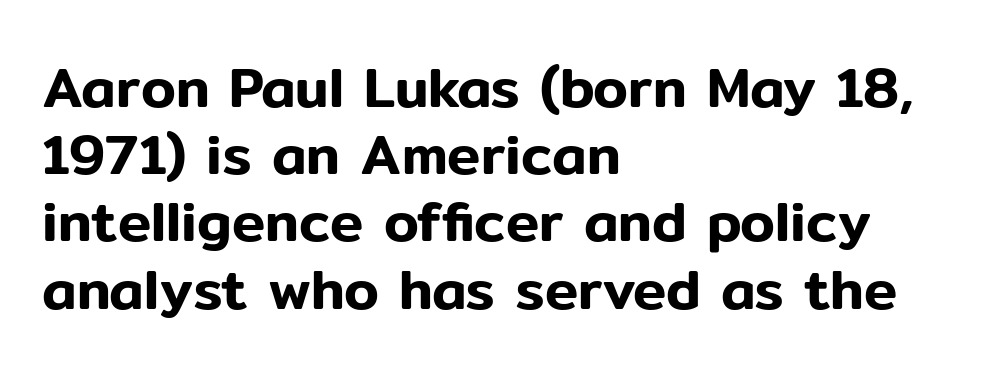
Lines of text with bare space underneath. Observe the absence of serifs on each vertical stroke in this sample. Do the characters align in a grid? No, the font is proportional. Left-aligned paragraph, ragged on the right.
